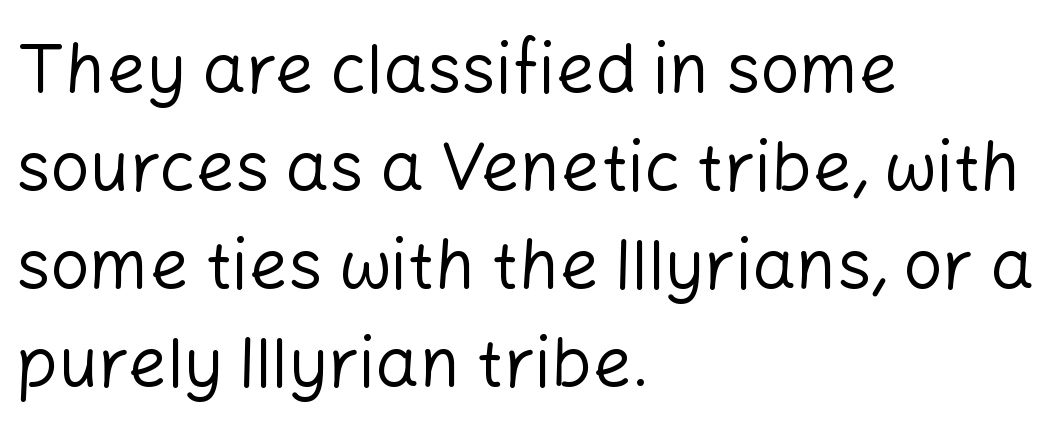
The image shows 69 px regular-weight sans-serif type, upright; set left-aligned, normal line spacing (1.42x), normal letter spacing, not underlined; low stroke contrast and a medium x-height.
